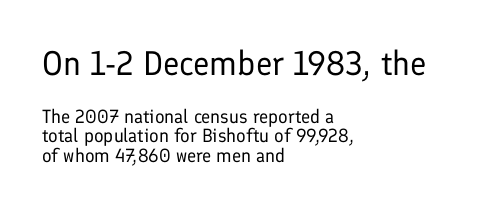
Words appear dense and cohesive because spacing is normal. You can tell it's not italic because the verticals are truly vertical. The letters advance in unequal steps, a hallmark of proportional type. The typesetter chose a ragged-right arrangement here. Just letters on the line, the space beneath them empty.
